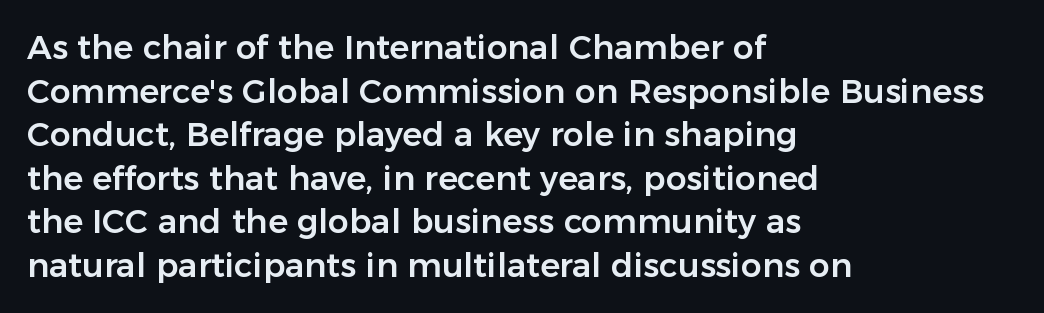
{"serif": "no", "italic": "no", "width": "normal", "stroke_contrast": "low", "x_height": "medium", "monospaced": "no", "underline": "no", "align": "left", "line_spacing": "normal", "line_spacing_ratio": 1.32, "letter_spacing": "normal", "letter_spacing_em": 0.0, "glyph_px": 33}
